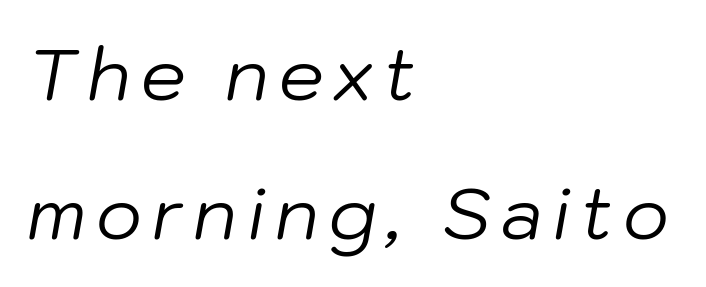
Q: Is the text bold? A: No.
Q: Is the text italic (slanted)? A: Yes, it leans right by about 10 degrees.
Q: Is the text underlined? A: No.
Q: How is the paragraph aligned? A: Left-aligned.
Q: Is the spacing between lines tight, normal or loose? A: Loose.
Q: Width (condensed, normal, or wide)? A: Normal.
Q: Stroke contrast? A: Low.
Q: x-height? A: Medium.
Q: Monospaced? A: No.
